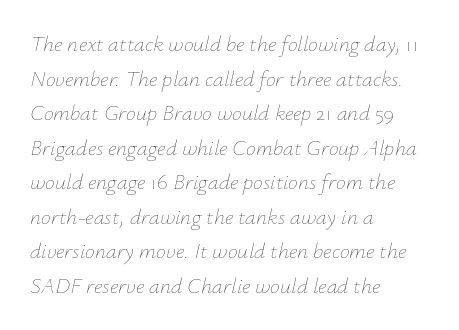
{"italic": "yes", "lean": "right", "slant_degrees": 12, "bold": "no", "underline": "no", "align": "left", "line_spacing": "normal", "line_spacing_ratio": 1.57, "letter_spacing": "normal", "letter_spacing_em": 0.0, "glyph_px": 22}
